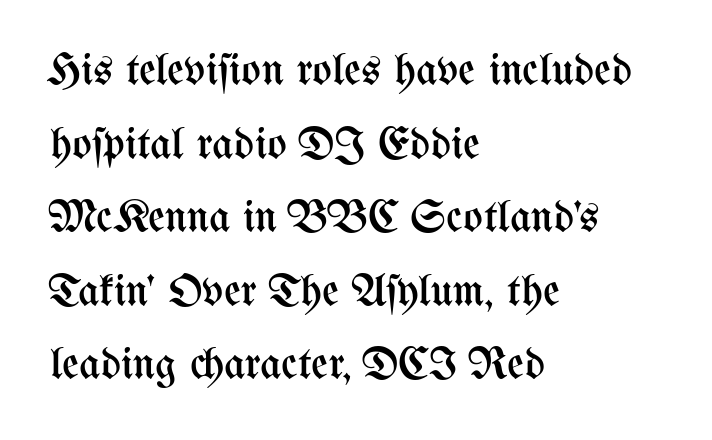
Q: Is the text bold? A: No.
Q: Is the text italic (slanted)? A: No, it is upright.
Q: Is the text underlined? A: No.
Q: How is the paragraph aligned? A: Left-aligned.
Q: Is the spacing between letters normal or unusually wide? A: Normal.
Q: Is the spacing between lines tight, normal or loose? A: Normal.
Q: Width (condensed, normal, or wide)? A: Condensed.
Q: Stroke contrast? A: Medium.
Q: x-height? A: Medium.
Q: Monospaced? A: No.
